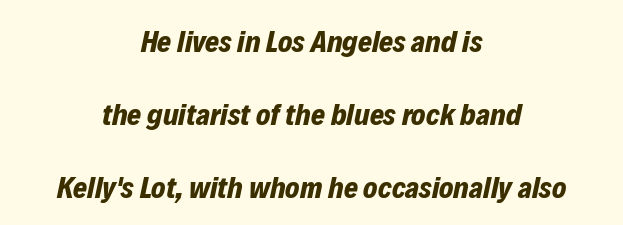
The image shows 30 px bold type, italic (leaning right); set centered, loose line spacing (2.43x), normal letter spacing, not underlined; low stroke contrast and a medium x-height.
